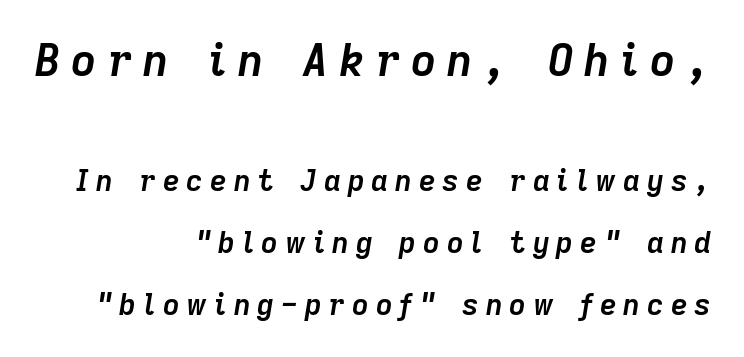
{"italic": "yes", "lean": "right", "slant_degrees": 9, "bold": "yes", "weight": "semibold", "width": "normal", "stroke_contrast": "low", "x_height": "medium", "monospaced": "no", "underline": "no", "align": "right", "line_spacing": "loose", "line_spacing_ratio": 2.14, "letter_spacing": "wide", "letter_spacing_em": 0.24, "larger_block": "first", "size_ratio": 1.52, "glyph_px": 44}
